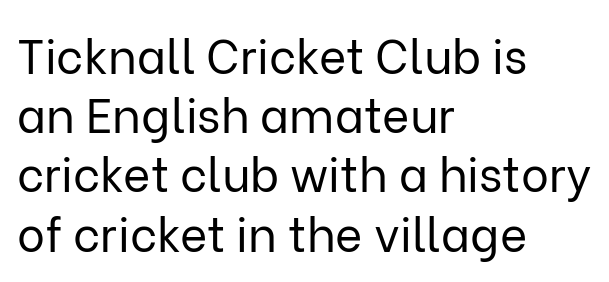
Q: Is the text bold? A: No.
Q: Is the text italic (slanted)? A: No, it is upright.
Q: Is the typeface a serif or a sans-serif typeface? A: Sans-serif.
Q: Is the text underlined? A: No.
Q: How is the paragraph aligned? A: Left-aligned.
Q: Is the spacing between letters normal or unusually wide? A: Normal.
Q: Is the spacing between lines tight, normal or loose? A: Normal.
Q: Width (condensed, normal, or wide)? A: Normal.
Q: Stroke contrast? A: Low.
Q: x-height? A: Medium.
Q: Monospaced? A: No.
